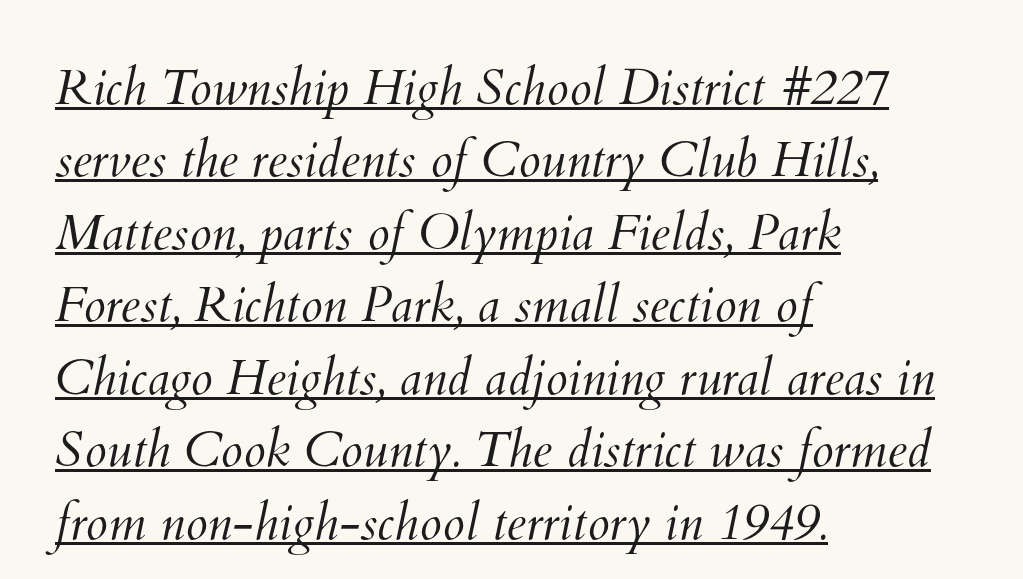
{"bold": "no", "weight": "light", "width": "normal", "stroke_contrast": "medium", "x_height": "small", "monospaced": "no", "underline": "yes", "align": "left", "line_spacing": "normal", "line_spacing_ratio": 1.45, "letter_spacing": "normal", "letter_spacing_em": 0.0, "glyph_px": 50}
